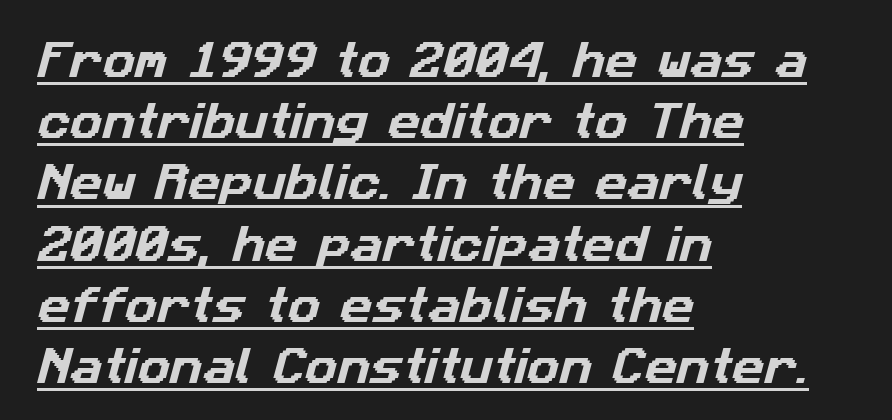
{"serif": "no", "width": "normal", "stroke_contrast": "low", "x_height": "medium", "monospaced": "no", "underline": "yes", "align": "left", "line_spacing": "normal", "line_spacing_ratio": 1.53, "letter_spacing": "normal", "letter_spacing_em": 0.0, "glyph_px": 40}
